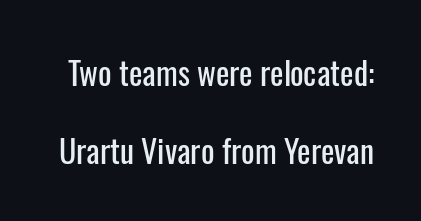
Rows of type keep a wide berth in the vertical direction. Characters follow at the spacing the type designer built in. No feet cap the strokes, marking this as sans-serif type. Clear beneath every line of the passage. Do the characters align in a grid? No, the font is proportional.
